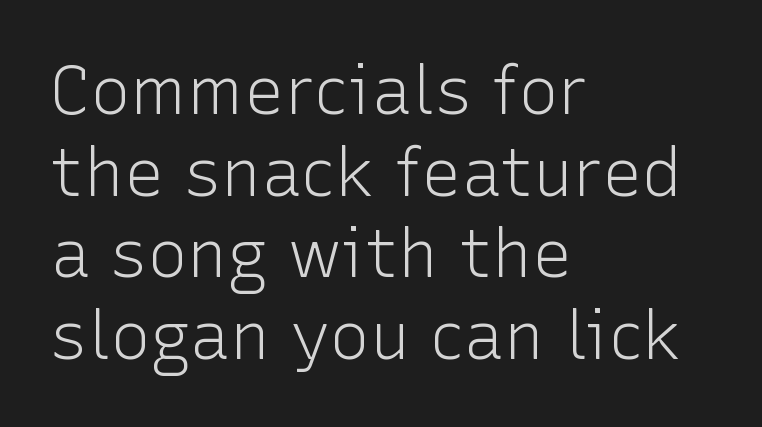
{"serif": "no", "italic": "no", "bold": "no", "weight": "light", "width": "normal", "stroke_contrast": "low", "x_height": "medium", "monospaced": "no", "underline": "no", "align": "left", "line_spacing_ratio": 1.22, "letter_spacing": "normal", "letter_spacing_em": 0.0, "glyph_px": 67}
